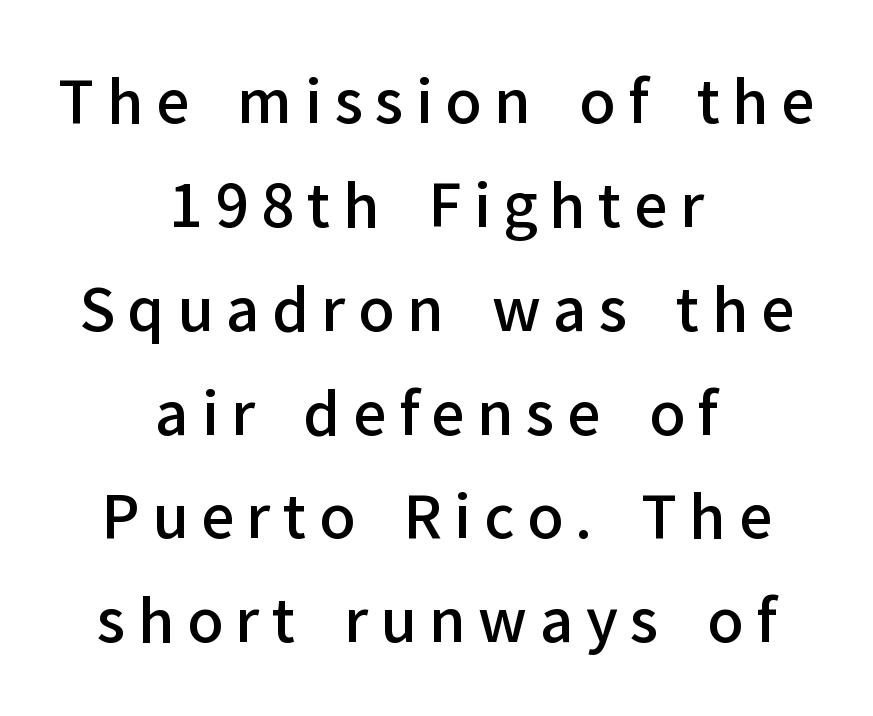
{"serif": "no", "italic": "no", "bold": "semi", "weight": "semibold", "width": "normal", "stroke_contrast": "low", "x_height": "medium", "monospaced": "no", "underline": "no", "align": "center", "line_spacing_ratio": 1.76, "letter_spacing": "wide", "letter_spacing_em": 0.21, "glyph_px": 59}
